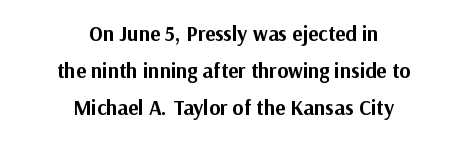
{"italic": "no", "bold": "yes", "underline": "no", "align": "center", "line_spacing_ratio": 1.77, "letter_spacing": "normal", "letter_spacing_em": 0.0, "glyph_px": 21}
